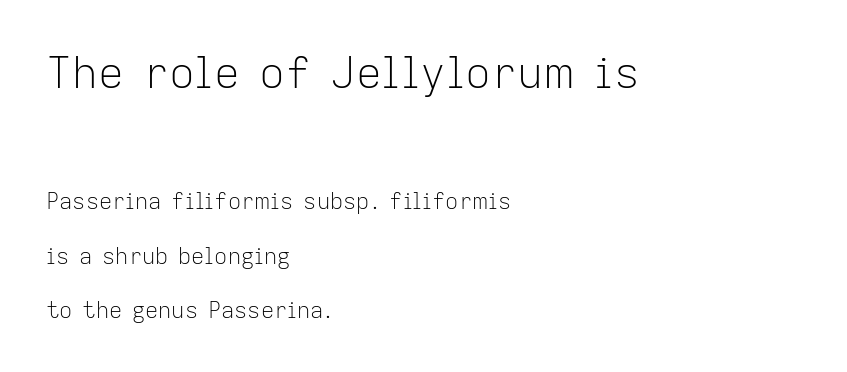
{"serif": "no", "italic": "no", "bold": "no", "weight": "light", "width": "normal", "stroke_contrast": "low", "x_height": "medium", "monospaced": "no", "underline": "no", "align": "left", "line_spacing": "loose", "line_spacing_ratio": 2.48, "letter_spacing": "normal", "letter_spacing_em": 0.0, "larger_block": "first", "size_ratio": 1.95, "glyph_px": 43}
